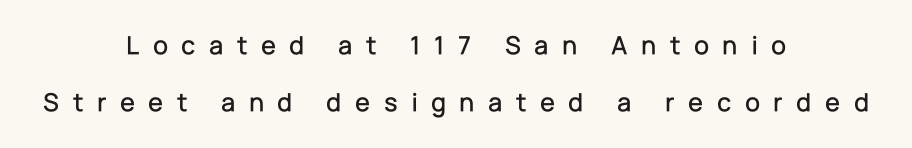
{"italic": "no", "underline": "no", "align": "center", "line_spacing": "loose", "line_spacing_ratio": 2.11, "letter_spacing": "wide", "letter_spacing_em": 0.5, "glyph_px": 27}
